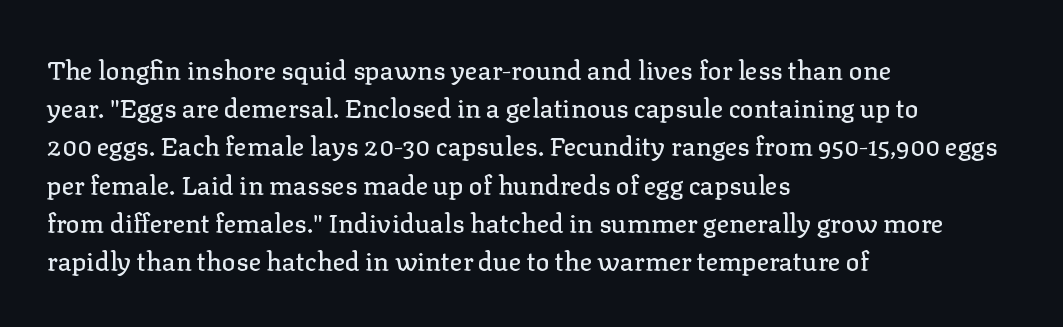
The image shows 26 px text type, upright; set left-aligned, normal line spacing (1.47x), normal letter spacing, not underlined.
